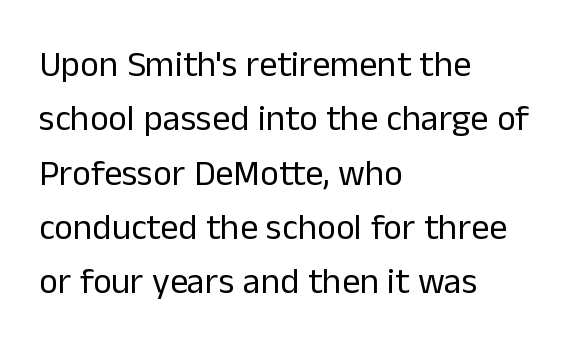
Q: Is the text bold? A: No.
Q: Is the text italic (slanted)? A: No, it is upright.
Q: Is the typeface a serif or a sans-serif typeface? A: Sans-serif.
Q: Is the text underlined? A: No.
Q: How is the paragraph aligned? A: Left-aligned.
Q: Is the spacing between letters normal or unusually wide? A: Normal.
Q: Is the spacing between lines tight, normal or loose? A: Normal.
Q: Width (condensed, normal, or wide)? A: Normal.
Q: Stroke contrast? A: Low.
Q: x-height? A: Medium.
Q: Monospaced? A: No.
